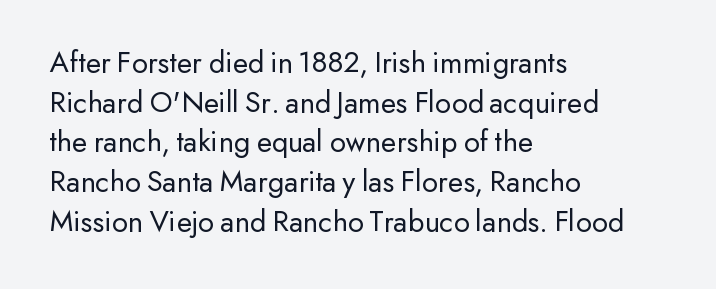
A clean baseline with only descenders dipping below it. This rendering uses left alignment, leaving the right contour irregular. No heavy texture on the line: the type isn't bold. The specimen reads as upright at a glance.
